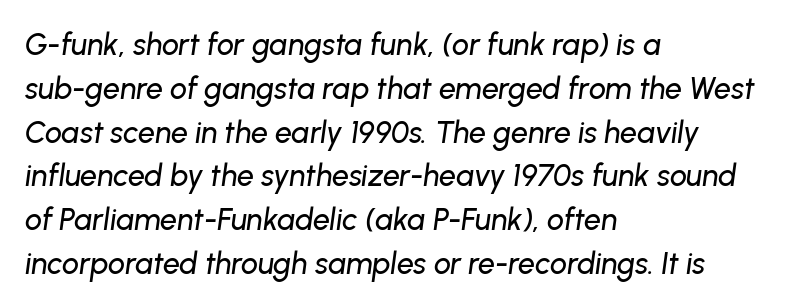
Q: Is the text italic (slanted)? A: Yes, it leans right by about 8 degrees.
Q: Is the text underlined? A: No.
Q: How is the paragraph aligned? A: Left-aligned.
Q: Is the spacing between letters normal or unusually wide? A: Normal.
Q: Is the spacing between lines tight, normal or loose? A: Normal.
Q: Width (condensed, normal, or wide)? A: Normal.
Q: Stroke contrast? A: Low.
Q: x-height? A: Medium.
Q: Monospaced? A: No.
